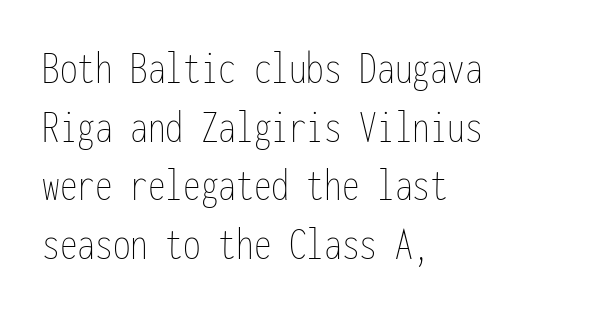
Vertical spacing — default. Caption: standard tracking, unaltered. The cut favours lightness, reaching ordinary text weight at its darkest. This rendering features lettering with no underline. The rag falls on the right side of this text block. The face used here is monospaced, like something from a code editor.
